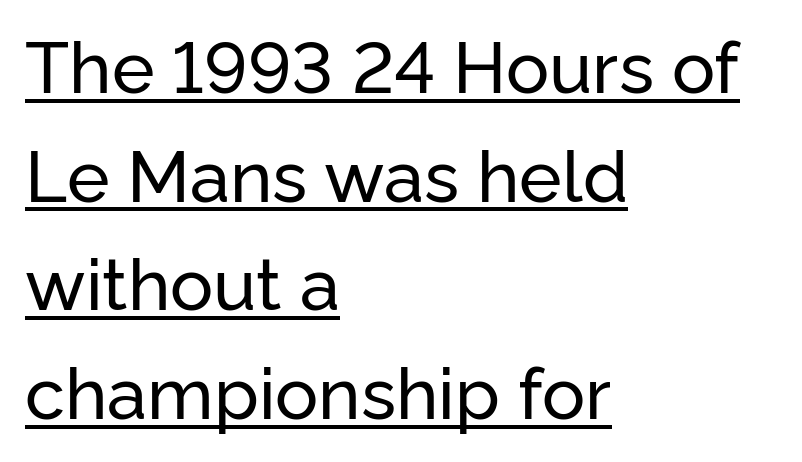
The image shows 72 px sans-serif type, upright; set left-aligned, normal line spacing (1.51x), normal letter spacing, underlined; low stroke contrast and a medium x-height.
